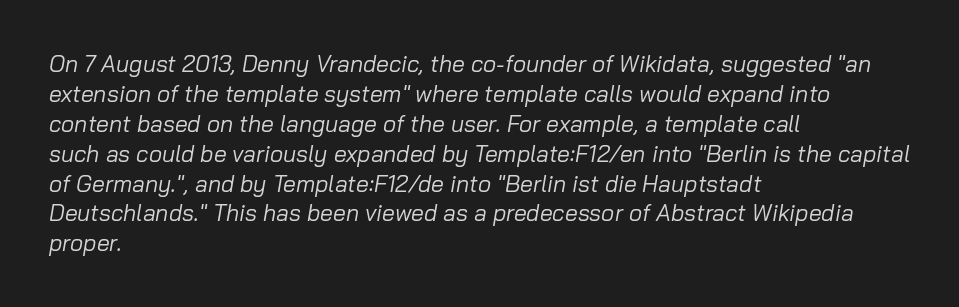
{"italic": "yes", "lean": "right", "slant_degrees": 10, "bold": "no", "underline": "no", "align": "left", "line_spacing": "normal", "line_spacing_ratio": 1.3, "letter_spacing": "normal", "letter_spacing_em": 0.0, "glyph_px": 23}
